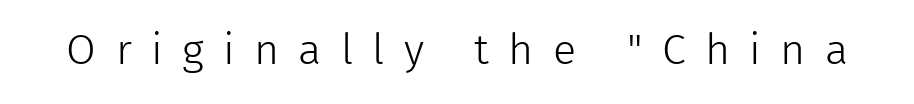
The weight would be labelled regular, book, light, or lighter still. Does the lettering tilt? It doesn't — this is upright. Note the varied advance widths — an 'i' is clearly narrower than an 'm'. The horizontal fit of the characters is loose and conspicuously gappy. Clear beneath every line of the passage.
